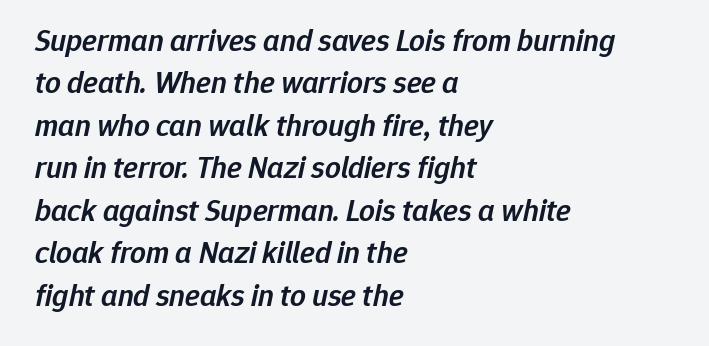
Q: Is the text bold? A: Semi-bold.
Q: Is the text italic (slanted)? A: Yes, it leans right by about 12 degrees.
Q: Is the text underlined? A: No.
Q: How is the paragraph aligned? A: Left-aligned.
Q: Is the spacing between letters normal or unusually wide? A: Normal.
Q: Is the spacing between lines tight, normal or loose? A: Normal.
Q: Width (condensed, normal, or wide)? A: Normal.
Q: Stroke contrast? A: Low.
Q: x-height? A: Medium.
Q: Monospaced? A: No.
